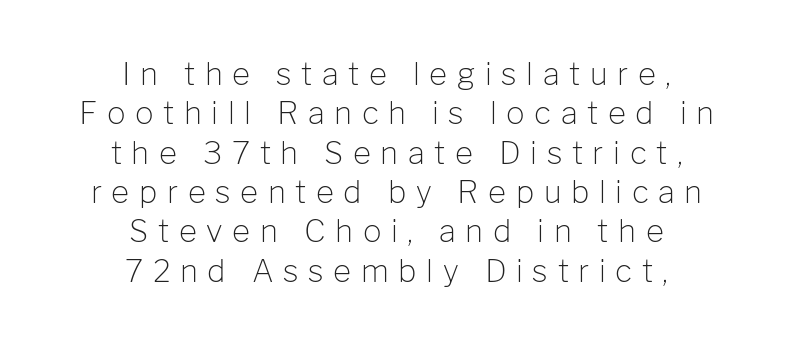
{"serif": "no", "italic": "no", "bold": "no", "weight": "light", "width": "normal", "stroke_contrast": "low", "x_height": "medium", "monospaced": "no", "underline": "no", "align": "center", "line_spacing": "normal", "line_spacing_ratio": 1.27, "letter_spacing": "wide", "letter_spacing_em": 0.31, "glyph_px": 31}
